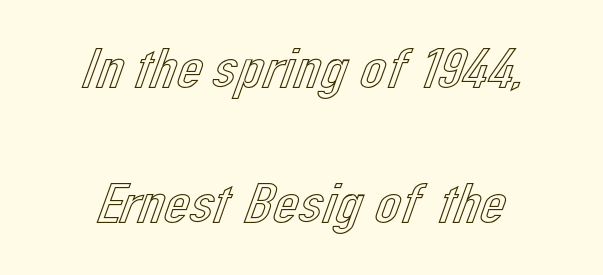
The image shows 57 px text type; set loose line spacing (2.36x), normal letter spacing, not underlined; a medium x-height.
